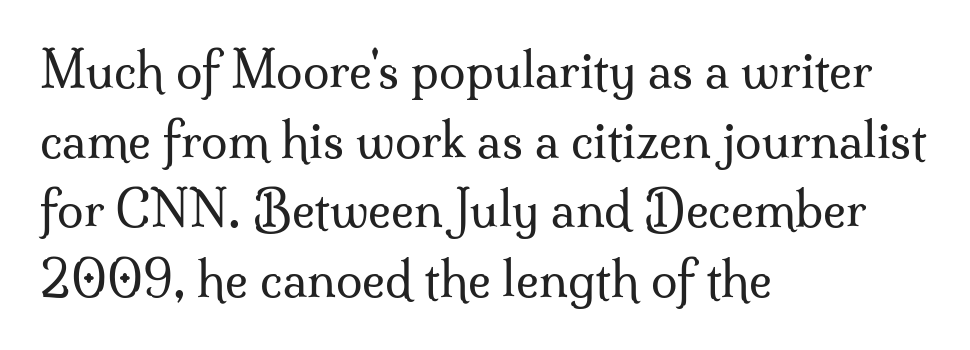
{"serif": "yes", "italic": "no", "bold": "no", "weight": "regular", "width": "normal", "stroke_contrast": "medium", "x_height": "small", "monospaced": "no", "underline": "no", "align": "left", "line_spacing": "normal", "line_spacing_ratio": 1.45, "letter_spacing": "normal", "letter_spacing_em": 0.0, "glyph_px": 48}
